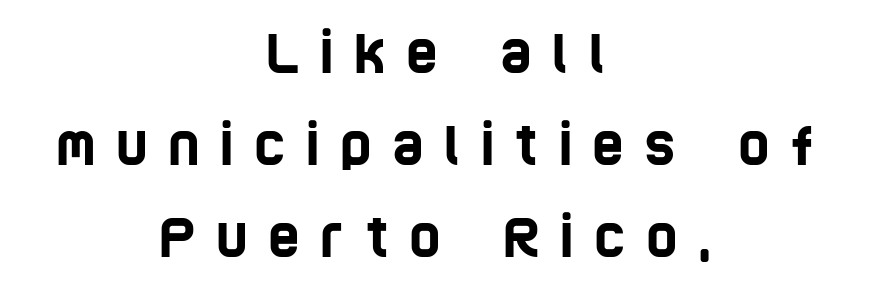
{"serif": "no", "width": "condensed", "stroke_contrast": "low", "x_height": "large", "monospaced": "no", "underline": "no", "align": "center", "line_spacing": "normal", "line_spacing_ratio": 1.7, "letter_spacing": "wide", "letter_spacing_em": 0.38, "glyph_px": 54}
